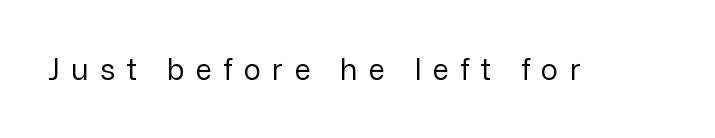
The image shows 29 px regular-weight sans-serif type, upright; set unusually wide letter spacing (+0.4 em), not underlined; low stroke contrast and a medium x-height.
